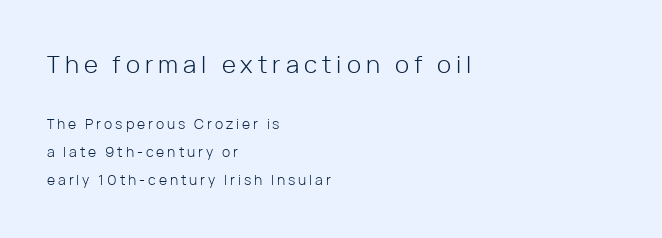
No italicization has been applied; the sample stays upright. The designer gave the opening block more size than the closing block. Unbolded letterforms with no extra heft. The gaps between neighbouring characters are conspicuously large.
